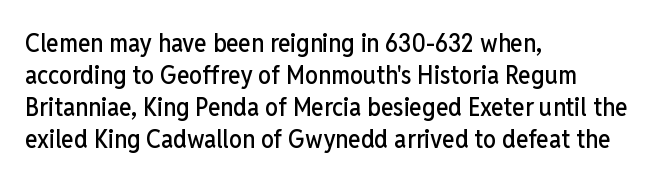
{"italic": "no", "underline": "no", "align": "left", "line_spacing_ratio": 1.23, "letter_spacing": "normal", "letter_spacing_em": 0.0, "glyph_px": 26}
